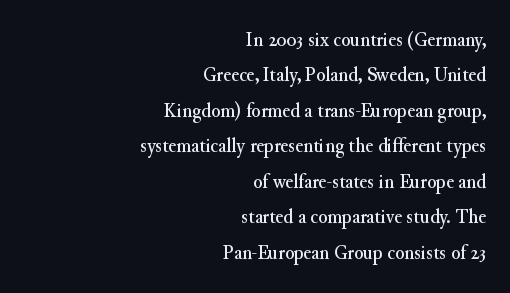
Notice how the passage keeps a crisp vertical edge on the right only. There is no visible air inserted between adjacent glyphs. The zone under the glyphs is completely vacant. A roman cut, with each character standing at attention.
